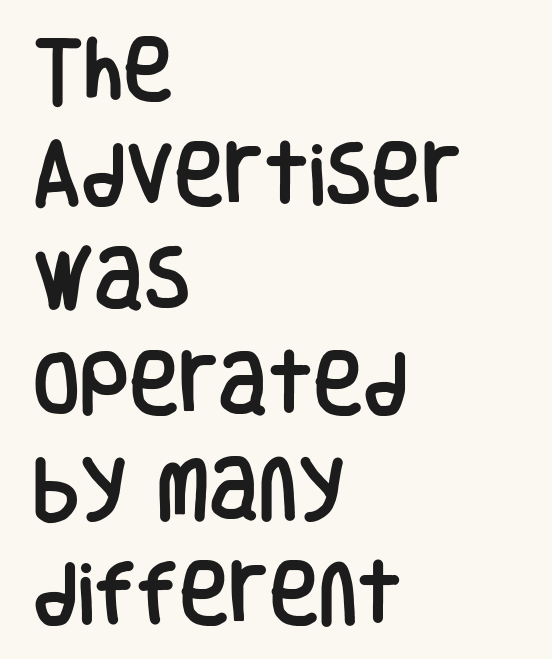
The image shows 68 px condensed sans-serif type, upright; set left-aligned, normal line spacing (1.54x), normal letter spacing, not underlined; low stroke contrast and a large x-height.
